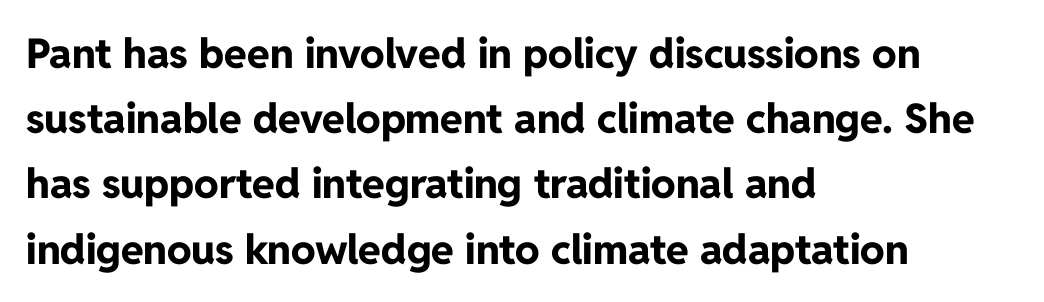
Q: Is the text bold? A: Yes.
Q: Is the text italic (slanted)? A: No, it is upright.
Q: Is the typeface a serif or a sans-serif typeface? A: Sans-serif.
Q: Is the text underlined? A: No.
Q: How is the paragraph aligned? A: Left-aligned.
Q: Is the spacing between letters normal or unusually wide? A: Normal.
Q: Is the spacing between lines tight, normal or loose? A: Normal.
Q: Width (condensed, normal, or wide)? A: Normal.
Q: Stroke contrast? A: Low.
Q: x-height? A: Medium.
Q: Monospaced? A: No.
